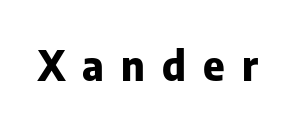
The image shows 41 px heavy sans-serif type, upright; set unusually wide letter spacing (+0.42 em), not underlined; low stroke contrast and a medium x-height.
